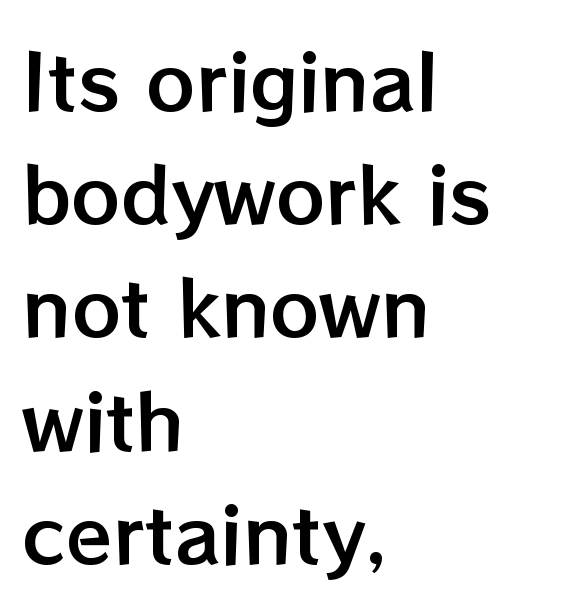
{"italic": "no", "width": "normal", "stroke_contrast": "low", "x_height": "medium", "monospaced": "no", "underline": "no", "align": "left", "line_spacing": "normal", "line_spacing_ratio": 1.49, "letter_spacing": "normal", "letter_spacing_em": 0.0, "glyph_px": 76}
